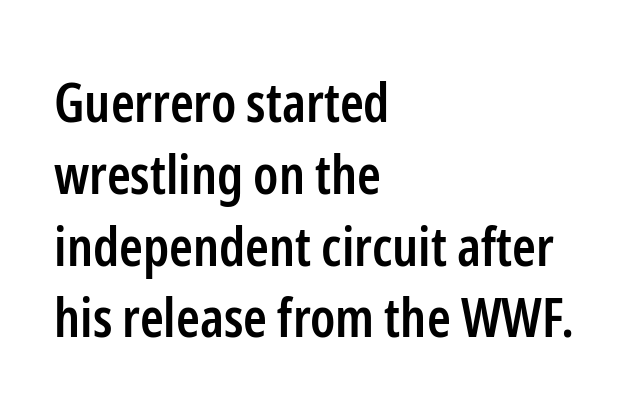
Look at the tracking — it's just the regular setting, nothing added. Words float on clear page, feet unadorned. Italic? Not at all — the glyphs are vertical. A typesetter would call this proportional, since set widths differ per character. Emphasis by weight is partial: semibold. These lines stack with their left ends in a neat column.
